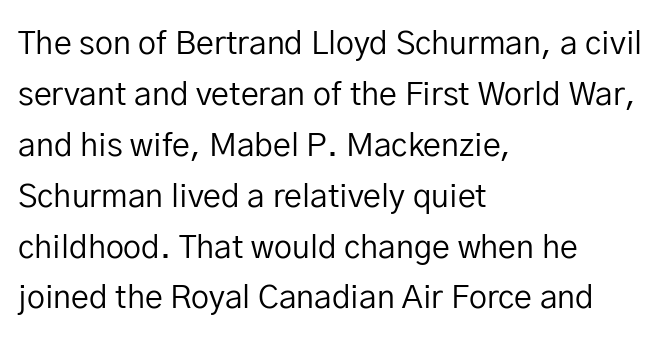
The image shows 32 px regular-weight sans-serif type, upright; set left-aligned, normal line spacing (1.59x), normal letter spacing, not underlined; low stroke contrast and a medium x-height.
